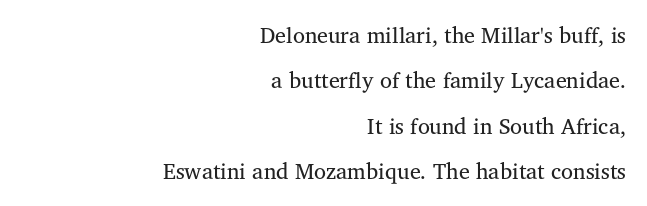
{"italic": "no", "bold": "no", "underline": "no", "align": "right", "line_spacing": "loose", "line_spacing_ratio": 2.06, "letter_spacing": "normal", "letter_spacing_em": 0.0, "glyph_px": 22}
